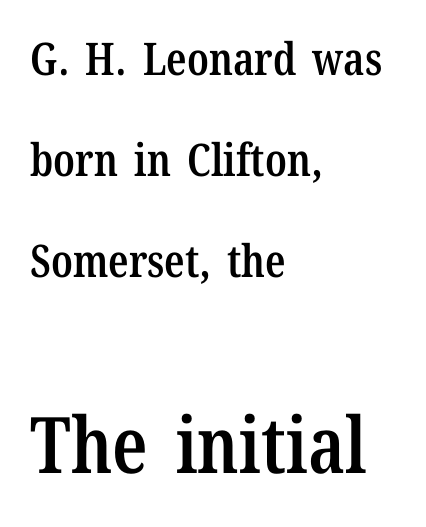
Loosely led — the rows are spread out. Unlike italic type, these characters show no tilt at all. Caption: semibold face, moderately heavy strokes. The passage is arranged the way most books set body copy — flush left. Glance below the letters and you will spot only blank space.
